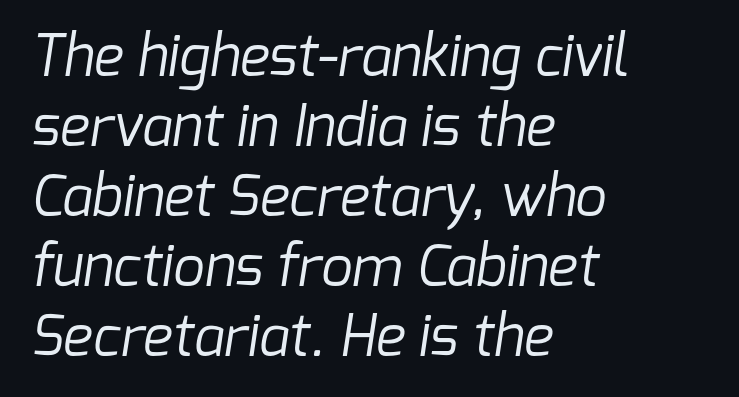
The image shows 56 px regular-weight sans-serif type; set left-aligned, normal line spacing (1.25x), normal letter spacing, not underlined; low stroke contrast and a medium x-height.
